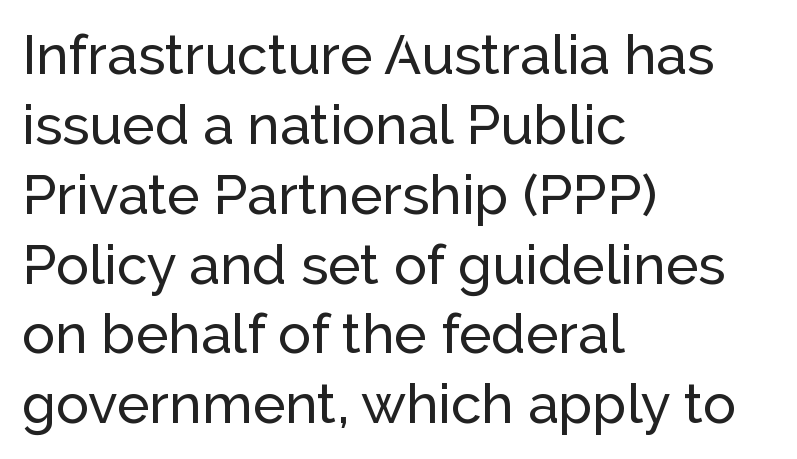
Q: Is the text italic (slanted)? A: No, it is upright.
Q: Is the typeface a serif or a sans-serif typeface? A: Sans-serif.
Q: Is the text underlined? A: No.
Q: How is the paragraph aligned? A: Left-aligned.
Q: Is the spacing between letters normal or unusually wide? A: Normal.
Q: Is the spacing between lines tight, normal or loose? A: Normal.
Q: Width (condensed, normal, or wide)? A: Normal.
Q: Stroke contrast? A: Low.
Q: x-height? A: Medium.
Q: Monospaced? A: No.
